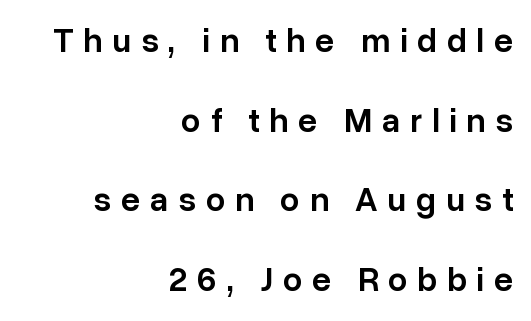
{"serif": "no", "italic": "no", "bold": "semi", "weight": "semibold", "width": "normal", "stroke_contrast": "low", "x_height": "medium", "monospaced": "no", "underline": "no", "align": "right", "line_spacing": "loose", "line_spacing_ratio": 2.34, "letter_spacing": "wide", "letter_spacing_em": 0.29, "glyph_px": 34}
